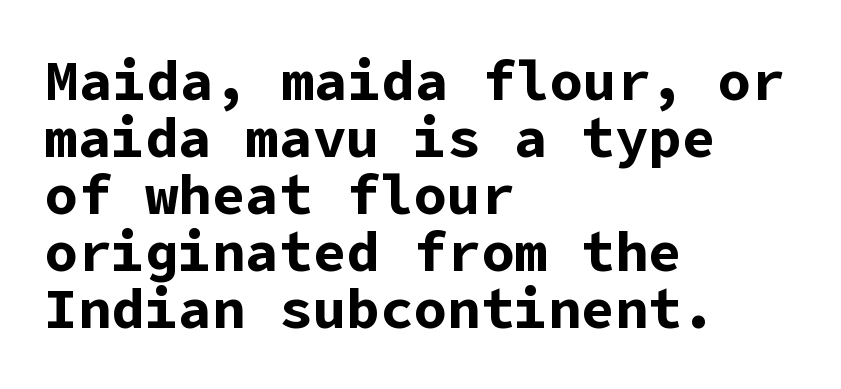
Q: Is the text bold? A: Yes.
Q: Is the text italic (slanted)? A: No, it is upright.
Q: Is the typeface a serif or a sans-serif typeface? A: Sans-serif.
Q: Is the text underlined? A: No.
Q: How is the paragraph aligned? A: Left-aligned.
Q: Is the spacing between letters normal or unusually wide? A: Normal.
Q: Is the spacing between lines tight, normal or loose? A: Tight.
Q: Width (condensed, normal, or wide)? A: Normal.
Q: Stroke contrast? A: Low.
Q: x-height? A: Medium.
